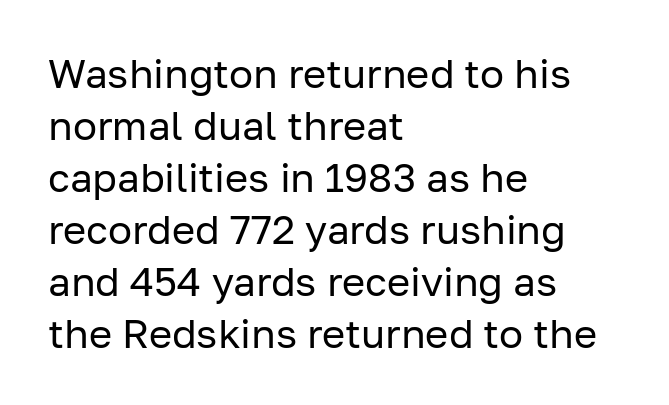
Q: Is the text bold? A: No.
Q: Is the text italic (slanted)? A: No, it is upright.
Q: Is the typeface a serif or a sans-serif typeface? A: Sans-serif.
Q: Is the text underlined? A: No.
Q: How is the paragraph aligned? A: Left-aligned.
Q: Is the spacing between letters normal or unusually wide? A: Normal.
Q: Is the spacing between lines tight, normal or loose? A: Normal.
Q: Width (condensed, normal, or wide)? A: Normal.
Q: Stroke contrast? A: Low.
Q: x-height? A: Medium.
Q: Monospaced? A: No.
